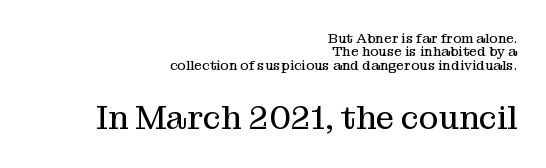
{"serif": "yes", "italic": "no", "bold": "no", "weight": "regular", "width": "normal", "stroke_contrast": "medium", "x_height": "medium", "monospaced": "no", "underline": "no", "align": "right", "line_spacing": "tight", "line_spacing_ratio": 0.96, "letter_spacing": "normal", "letter_spacing_em": 0.0, "larger_block": "second", "size_ratio": 2.36, "glyph_px": 33}
